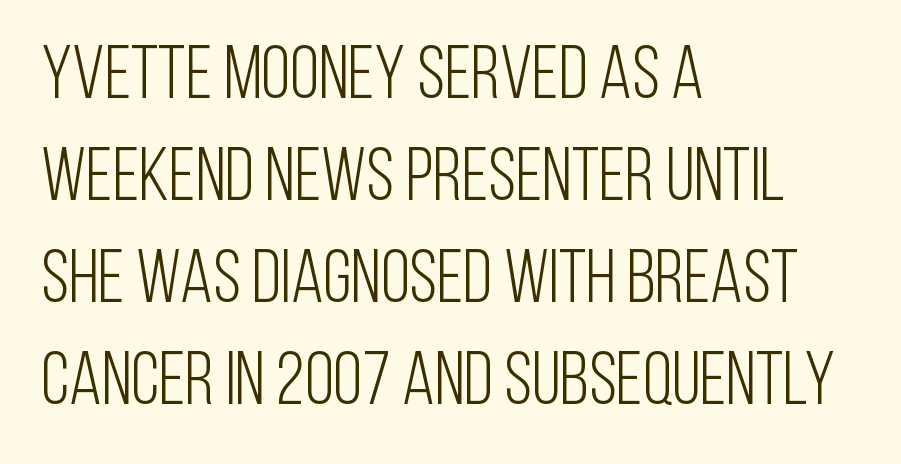
{"serif": "no", "italic": "no", "bold": "no", "weight": "light", "width": "condensed", "stroke_contrast": "low", "x_height": "large", "monospaced": "no", "underline": "no", "align": "left", "line_spacing": "normal", "line_spacing_ratio": 1.36, "letter_spacing": "normal", "letter_spacing_em": 0.0, "glyph_px": 75}
